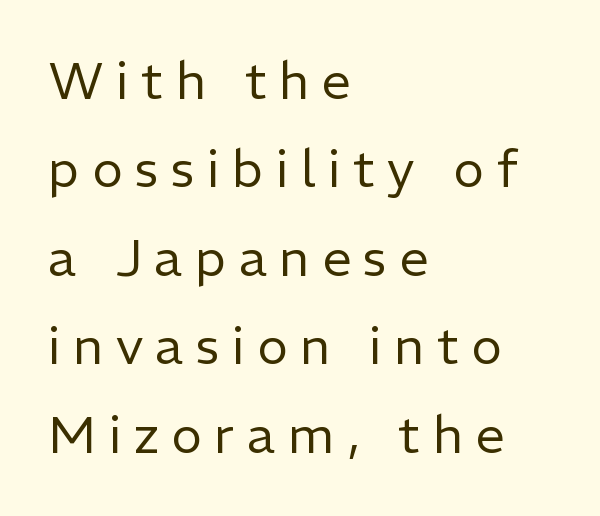
Q: Is the text bold? A: No.
Q: Is the text italic (slanted)? A: No, it is upright.
Q: Is the typeface a serif or a sans-serif typeface? A: Sans-serif.
Q: Is the text underlined? A: No.
Q: How is the paragraph aligned? A: Left-aligned.
Q: Is the spacing between letters normal or unusually wide? A: Unusually wide.
Q: Is the spacing between lines tight, normal or loose? A: Normal.
Q: Width (condensed, normal, or wide)? A: Normal.
Q: Stroke contrast? A: Low.
Q: x-height? A: Medium.
Q: Monospaced? A: No.
